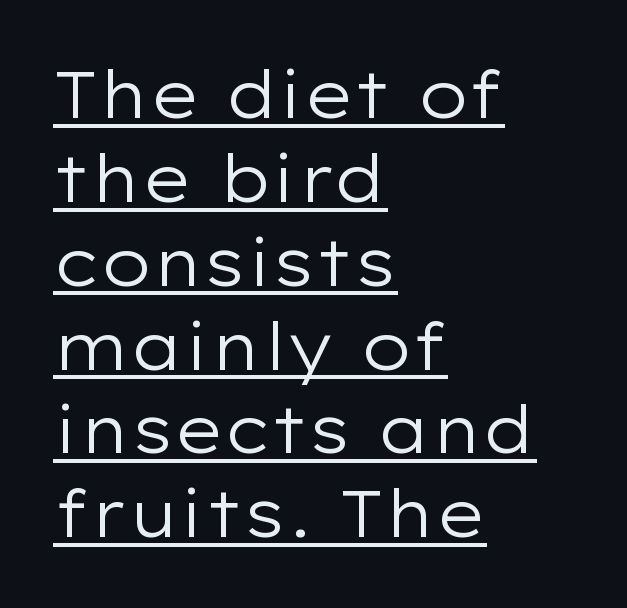
Q: Is the text bold? A: No.
Q: Is the text italic (slanted)? A: No, it is upright.
Q: Is the typeface a serif or a sans-serif typeface? A: Sans-serif.
Q: Is the text underlined? A: Yes.
Q: How is the paragraph aligned? A: Left-aligned.
Q: Is the spacing between letters normal or unusually wide? A: Normal.
Q: Is the spacing between lines tight, normal or loose? A: Normal.
Q: Width (condensed, normal, or wide)? A: Wide.
Q: Stroke contrast? A: Low.
Q: x-height? A: Medium.
Q: Monospaced? A: No.
